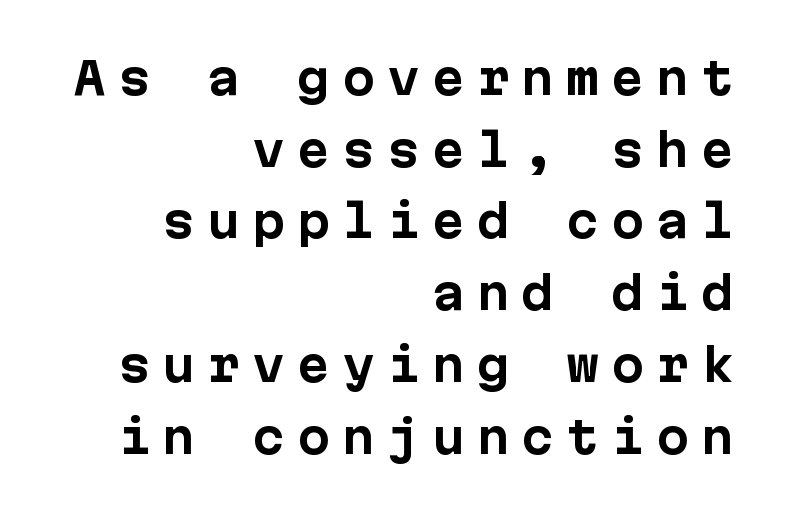
Q: Is the text bold? A: Yes.
Q: Is the text italic (slanted)? A: No, it is upright.
Q: Is the typeface a serif or a sans-serif typeface? A: Sans-serif.
Q: Is the text underlined? A: No.
Q: How is the paragraph aligned? A: Right-aligned.
Q: Is the spacing between letters normal or unusually wide? A: Unusually wide.
Q: Is the spacing between lines tight, normal or loose? A: Normal.
Q: Width (condensed, normal, or wide)? A: Normal.
Q: Stroke contrast? A: Low.
Q: x-height? A: Medium.
